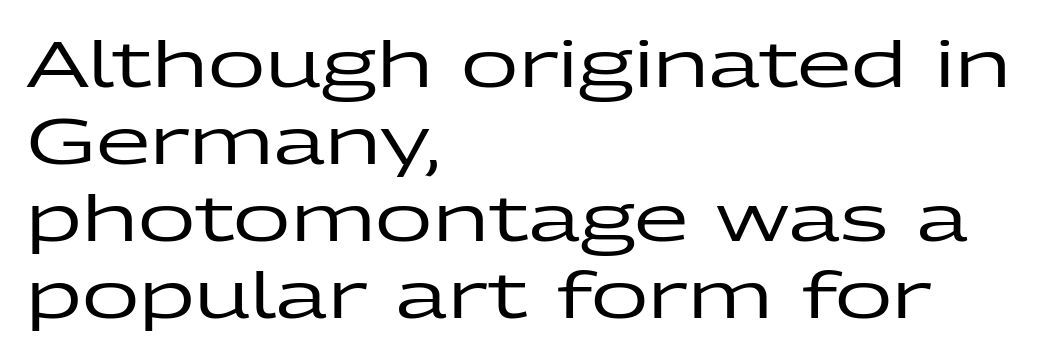
The type family on display is of the sans-serif kind. The paragraph shown leans on its left margin. Spacing verdict: proportional, widths tailored to each character. Nobody touched the tracking dial on this one.
